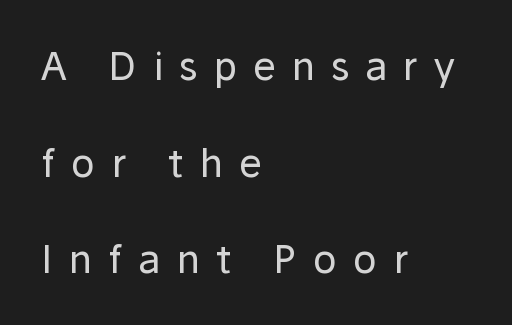
{"serif": "no", "italic": "no", "bold": "no", "weight": "regular", "width": "normal", "stroke_contrast": "low", "x_height": "medium", "monospaced": "no", "underline": "no", "align": "left", "line_spacing": "loose", "line_spacing_ratio": 2.48, "letter_spacing": "wide", "letter_spacing_em": 0.41, "glyph_px": 39}
